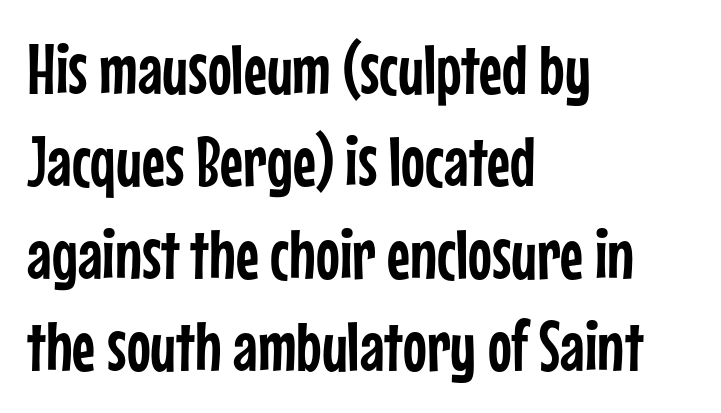
Successive baselines arrive at the customary interval. Alignment: flush left. Type style note: lacks serifs. A typesetter would call this zero additional tracking. This sample uses an upright cut, with every glyph sitting square on the baseline.
